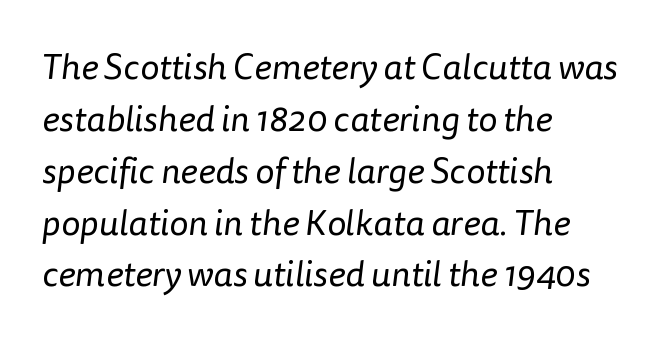
Q: Is the text bold? A: No.
Q: Is the typeface a serif or a sans-serif typeface? A: Sans-serif.
Q: Is the text underlined? A: No.
Q: How is the paragraph aligned? A: Left-aligned.
Q: Is the spacing between letters normal or unusually wide? A: Normal.
Q: Is the spacing between lines tight, normal or loose? A: Normal.
Q: Width (condensed, normal, or wide)? A: Normal.
Q: Stroke contrast? A: Low.
Q: x-height? A: Medium.
Q: Monospaced? A: No.
